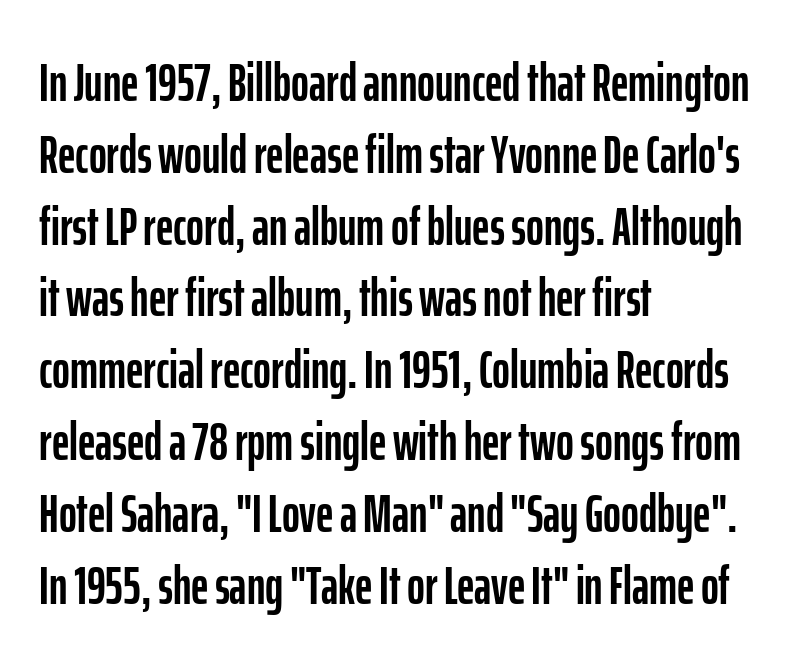
{"serif": "no", "italic": "no", "width": "condensed", "stroke_contrast": "low", "x_height": "medium", "monospaced": "no", "underline": "no", "align": "left", "line_spacing": "normal", "line_spacing_ratio": 1.33, "letter_spacing": "normal", "letter_spacing_em": 0.0, "glyph_px": 54}
